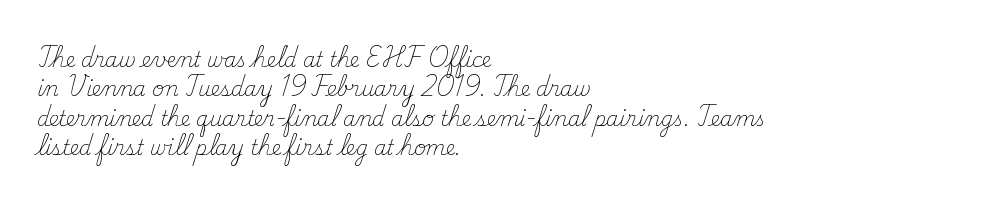
The image shows 20 px text type; set left-aligned, normal line spacing (1.47x), normal letter spacing, not underlined.
